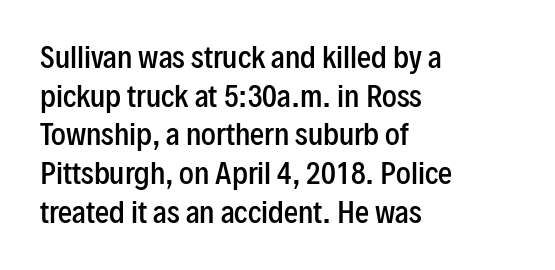
Left-aligned paragraph, ragged on the right. The letters stand straight up with perfectly vertical stems. Characters follow at the spacing the type designer built in. Looks like regular typesetting: each glyph gets only the width it needs. Whoever set this chose a conventional vertical rhythm.
